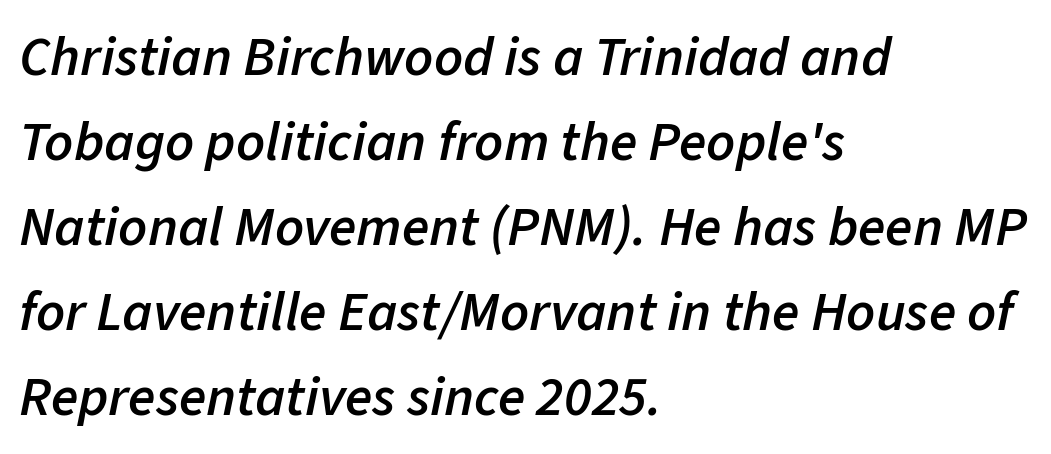
{"italic": "yes", "lean": "right", "slant_degrees": 11, "bold": "semi", "weight": "semibold", "width": "normal", "stroke_contrast": "low", "x_height": "medium", "monospaced": "no", "underline": "no", "align": "left", "line_spacing": "normal", "line_spacing_ratio": 1.52, "letter_spacing": "normal", "letter_spacing_em": 0.0, "glyph_px": 56}
